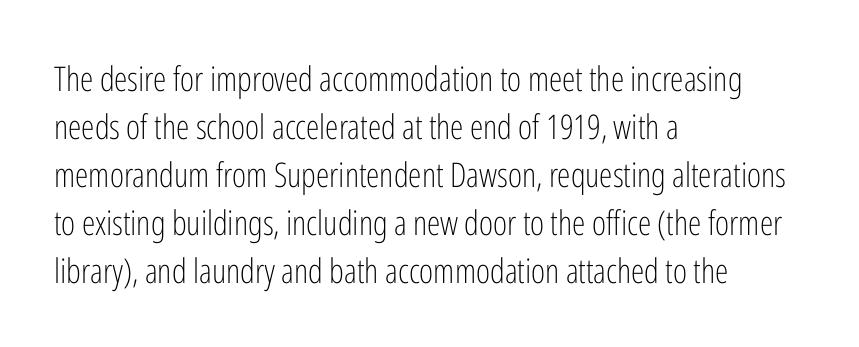
{"serif": "no", "italic": "no", "bold": "no", "weight": "light", "width": "condensed", "stroke_contrast": "low", "x_height": "medium", "monospaced": "no", "underline": "no", "align": "left", "line_spacing": "normal", "line_spacing_ratio": 1.41, "letter_spacing": "normal", "letter_spacing_em": 0.0, "glyph_px": 34}
